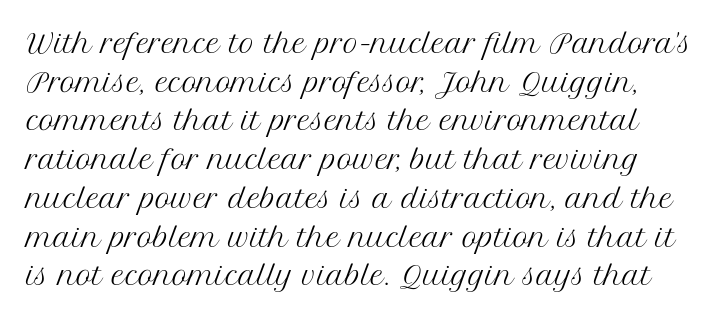
{"bold": "no", "underline": "no", "line_spacing": "normal", "line_spacing_ratio": 1.49, "letter_spacing": "normal", "letter_spacing_em": 0.0, "glyph_px": 26}
